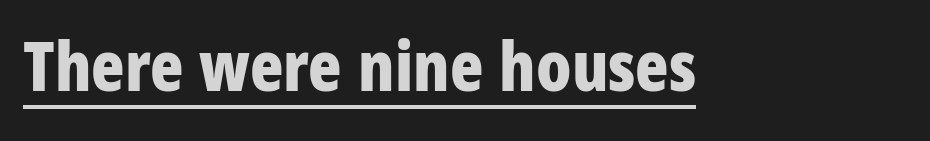
{"serif": "no", "italic": "no", "bold": "yes", "weight": "bold", "width": "condensed", "stroke_contrast": "low", "x_height": "large", "monospaced": "no", "underline": "yes", "letter_spacing": "normal", "letter_spacing_em": 0.0, "glyph_px": 69}
